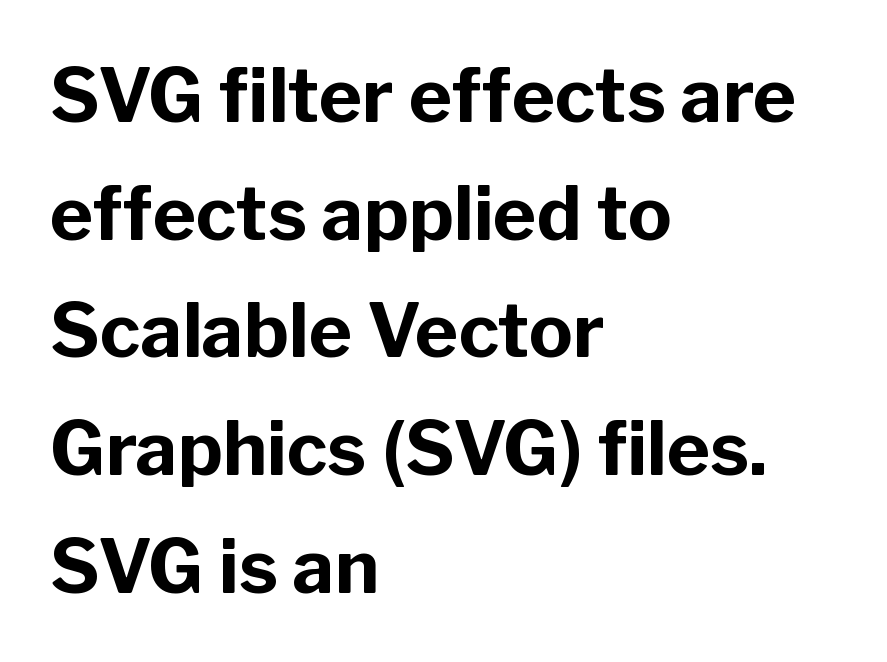
Every row of glyphs begins at an identical x-position on the left. Heavy-handed strokes throughout: this text is bold. Between one letter and the next there's only the usual sliver of space. I'd call this a sans setting — the letters go barefoot. When letters stand straight like this, we call the style roman or upright.
